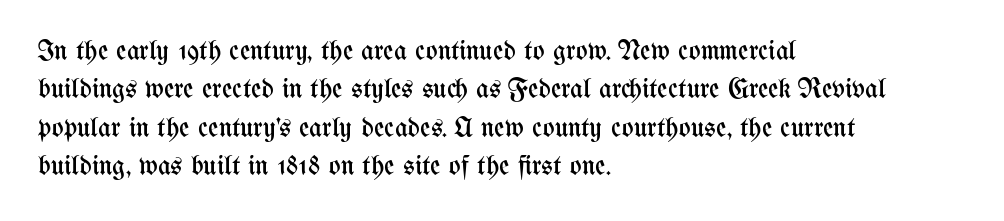
A normal amount of white space separates one row of letters from the next. Characters follow at the spacing the type designer built in. This reads as an unemphasized weight, regular at the heaviest. In terms of posture, this sample is upright. These lines are set flush left with a ragged right edge. The rendering uses natural spacing where letterforms have individual widths.
